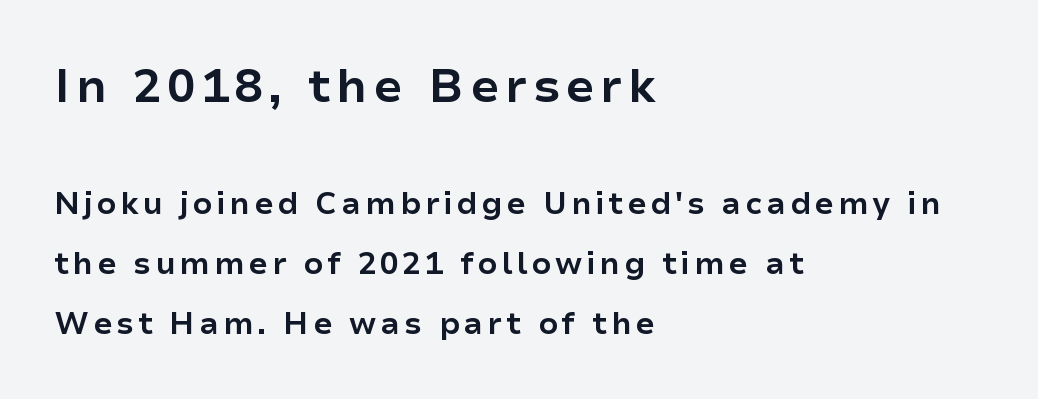
In terms of leading, this rendering errs on the spacious side. The font's upright variant was chosen for this text. The passage shown is typeset with a sans-serif family. You'd pick this weight for a headline — it's a proper bold.
